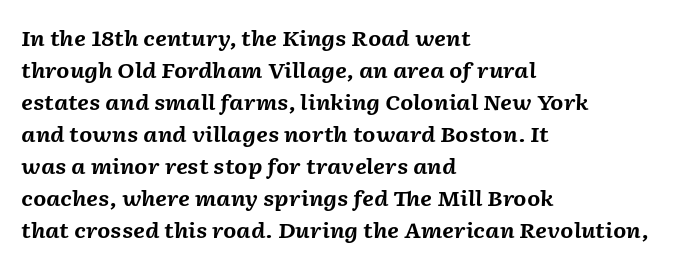
The image shows 21 px bold type, italic (leaning right); set left-aligned, normal line spacing (1.52x), normal letter spacing, not underlined.
